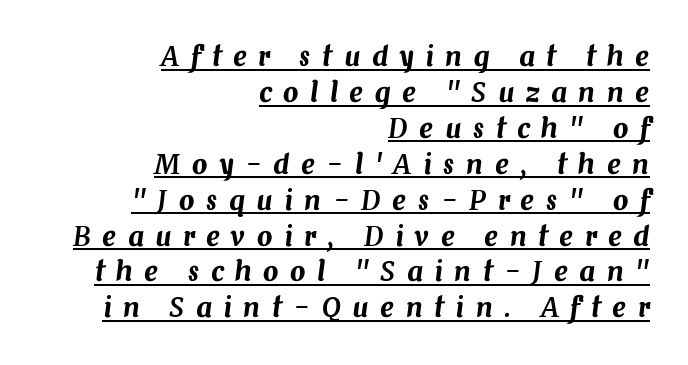
{"italic": "yes", "lean": "right", "slant_degrees": 7, "underline": "yes", "align": "right", "line_spacing": "normal", "line_spacing_ratio": 1.33, "letter_spacing": "wide", "letter_spacing_em": 0.43, "glyph_px": 27}
